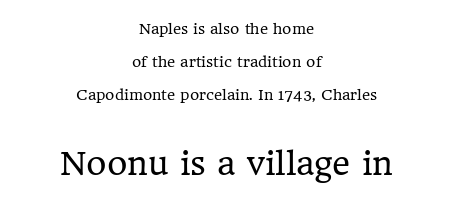
The image shows 31 px regular-weight serif type, upright; set centered, loose line spacing (2.37x), normal letter spacing, not underlined; the second (bottom) block is 2.21x larger; low stroke contrast and a medium x-height.
